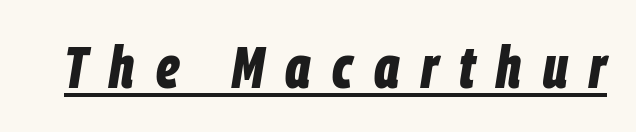
Every character sits at an angle, as italics do. The letters are bold, with thick, heavy strokes. Letter spacing: wide. A baseline rule has been typeset under these characters. Think of a printed novel: that variable character pitch is what you see here.
